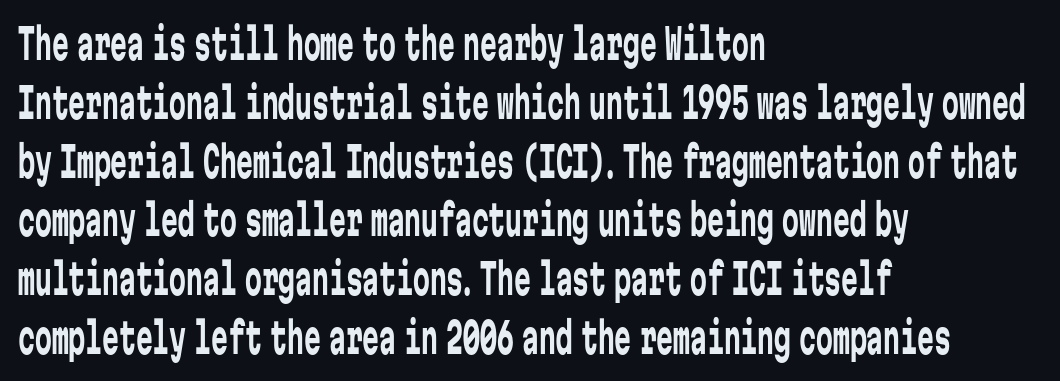
Unmarked baselines from the first word to the last. The weight would be labelled regular, book, light, or lighter still. The text block is weighted toward the left margin, trailing off unevenly rightward. The rendering uses typewriter-style spacing with identical character cells.
